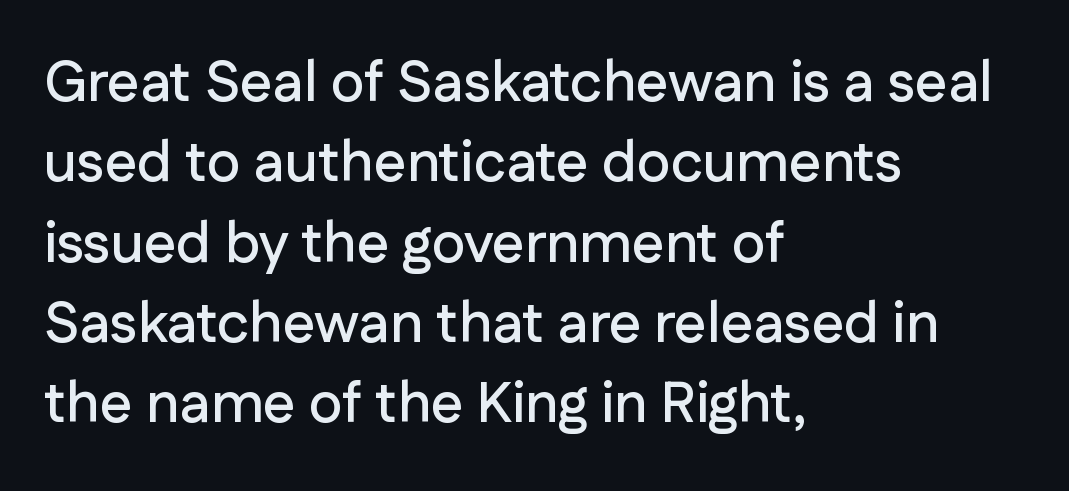
{"serif": "no", "italic": "no", "width": "normal", "stroke_contrast": "low", "x_height": "medium", "monospaced": "no", "underline": "no", "align": "left", "line_spacing": "normal", "line_spacing_ratio": 1.41, "letter_spacing": "normal", "letter_spacing_em": 0.0, "glyph_px": 57}
